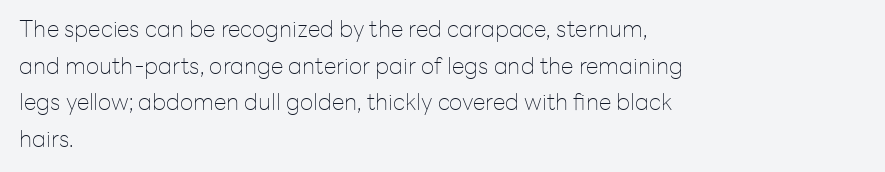
Notice how descenders clear the ascenders below comfortably — that's standard leading. Heft: none added — not bold. Posture: upright roman. The tracking reads as untouched default to a designer's eye. If you drew a ruler down the left edge, every line would touch it.
